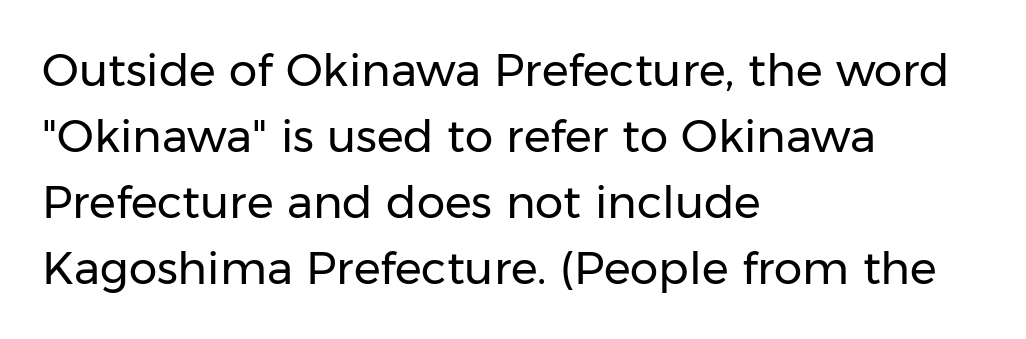
The image shows 45 px regular-weight sans-serif type, upright; set left-aligned, normal line spacing (1.47x), normal letter spacing, not underlined; low stroke contrast and a medium x-height.
